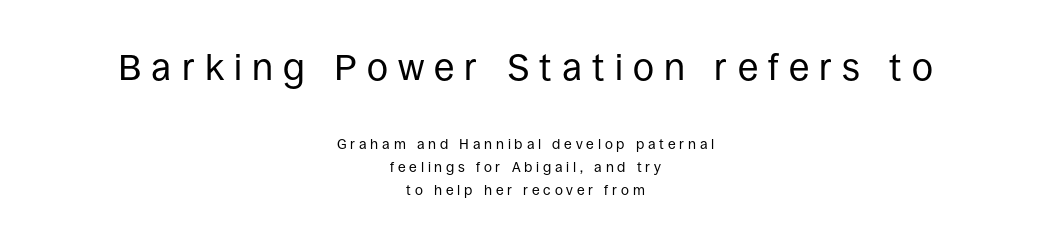
The image shows 37 px regular-weight sans-serif type, upright; set centered, normal line spacing (1.64x), unusually wide letter spacing (+0.27 em), not underlined; the first (top) block is 2.64x larger; low stroke contrast and a large x-height.
